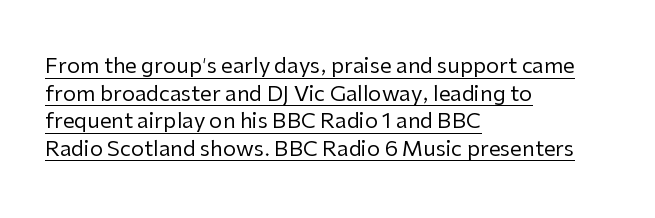
The image shows 21 px text type, upright; set left-aligned, normal line spacing (1.31x), normal letter spacing, underlined.
